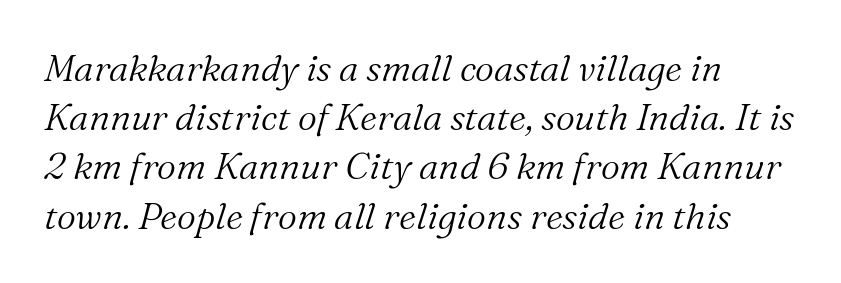
Q: Is the text bold? A: No.
Q: Is the text italic (slanted)? A: Yes, it leans right by about 16 degrees.
Q: Is the typeface a serif or a sans-serif typeface? A: Serif.
Q: Is the text underlined? A: No.
Q: Is the spacing between letters normal or unusually wide? A: Normal.
Q: Is the spacing between lines tight, normal or loose? A: Normal.
Q: Width (condensed, normal, or wide)? A: Normal.
Q: Stroke contrast? A: Medium.
Q: x-height? A: Medium.
Q: Monospaced? A: No.
